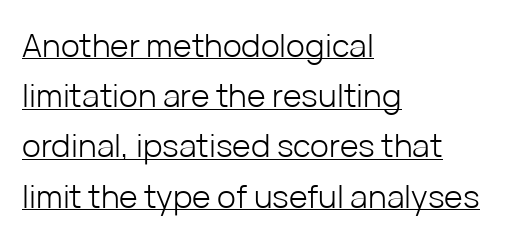
Q: Is the text bold? A: No.
Q: Is the text italic (slanted)? A: No, it is upright.
Q: Is the typeface a serif or a sans-serif typeface? A: Sans-serif.
Q: Is the text underlined? A: Yes.
Q: How is the paragraph aligned? A: Left-aligned.
Q: Is the spacing between letters normal or unusually wide? A: Normal.
Q: Is the spacing between lines tight, normal or loose? A: Normal.
Q: Width (condensed, normal, or wide)? A: Normal.
Q: Stroke contrast? A: Low.
Q: x-height? A: Medium.
Q: Monospaced? A: No.
